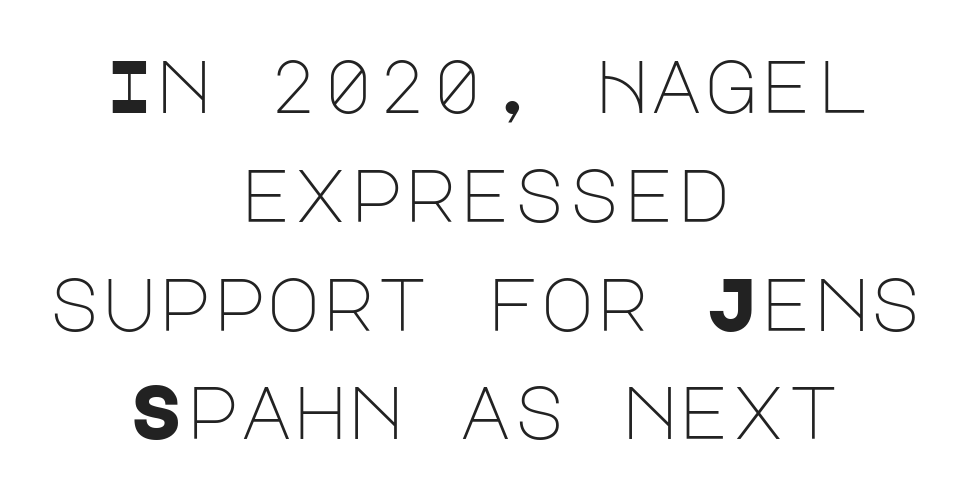
{"serif": "no", "italic": "no", "bold": "no", "weight": "light", "width": "normal", "stroke_contrast": "low", "x_height": "large", "underline": "no", "align": "center", "line_spacing": "normal", "line_spacing_ratio": 1.47, "letter_spacing": "normal", "letter_spacing_em": 0.0, "glyph_px": 74}
